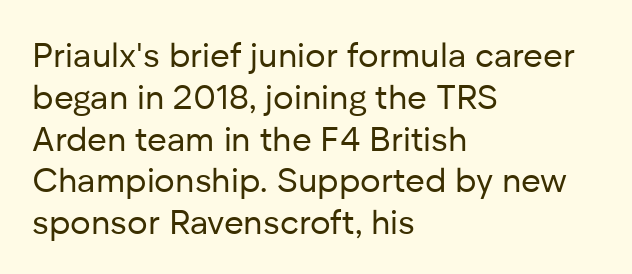
Q: Is the text bold? A: No.
Q: Is the text italic (slanted)? A: No, it is upright.
Q: Is the typeface a serif or a sans-serif typeface? A: Sans-serif.
Q: Is the text underlined? A: No.
Q: How is the paragraph aligned? A: Left-aligned.
Q: Is the spacing between letters normal or unusually wide? A: Normal.
Q: Width (condensed, normal, or wide)? A: Normal.
Q: Stroke contrast? A: Low.
Q: x-height? A: Medium.
Q: Monospaced? A: No.
